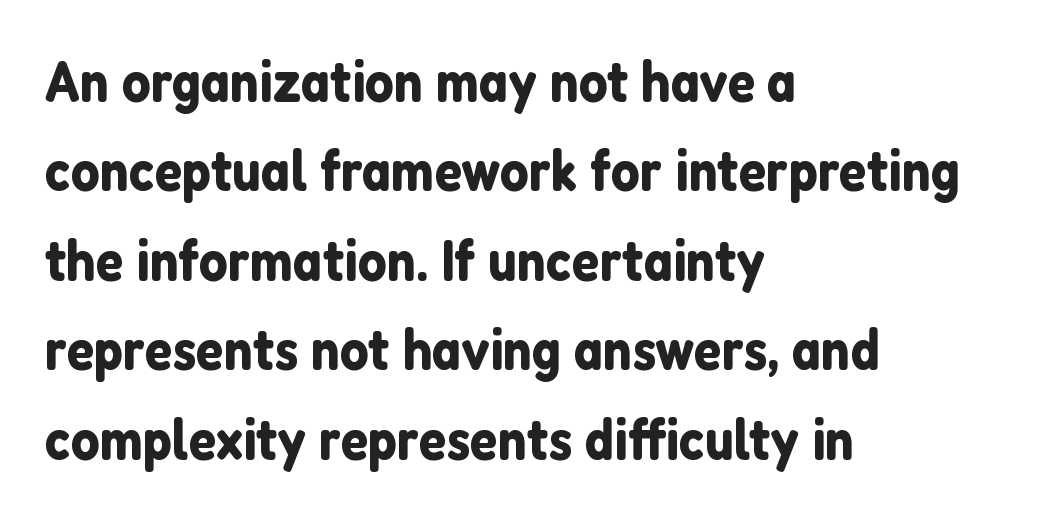
The image shows 57 px sans-serif type, upright; set left-aligned, normal line spacing (1.57x), normal letter spacing, not underlined; low stroke contrast and a medium x-height.
